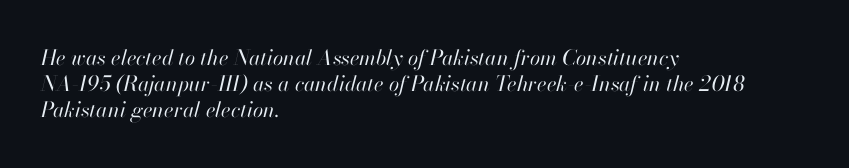
Q: Is the text bold? A: No.
Q: Is the text italic (slanted)? A: Yes, it leans right by about 13 degrees.
Q: Is the text underlined? A: No.
Q: How is the paragraph aligned? A: Left-aligned.
Q: Is the spacing between letters normal or unusually wide? A: Normal.
Q: Is the spacing between lines tight, normal or loose? A: Normal.
